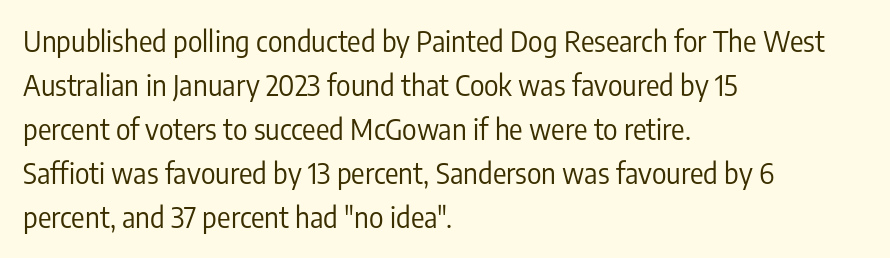
Q: Is the text bold? A: No.
Q: Is the text italic (slanted)? A: No, it is upright.
Q: Is the typeface a serif or a sans-serif typeface? A: Sans-serif.
Q: Is the text underlined? A: No.
Q: How is the paragraph aligned? A: Left-aligned.
Q: Is the spacing between letters normal or unusually wide? A: Normal.
Q: Is the spacing between lines tight, normal or loose? A: Normal.
Q: Width (condensed, normal, or wide)? A: Condensed.
Q: Stroke contrast? A: Low.
Q: x-height? A: Medium.
Q: Monospaced? A: No.
